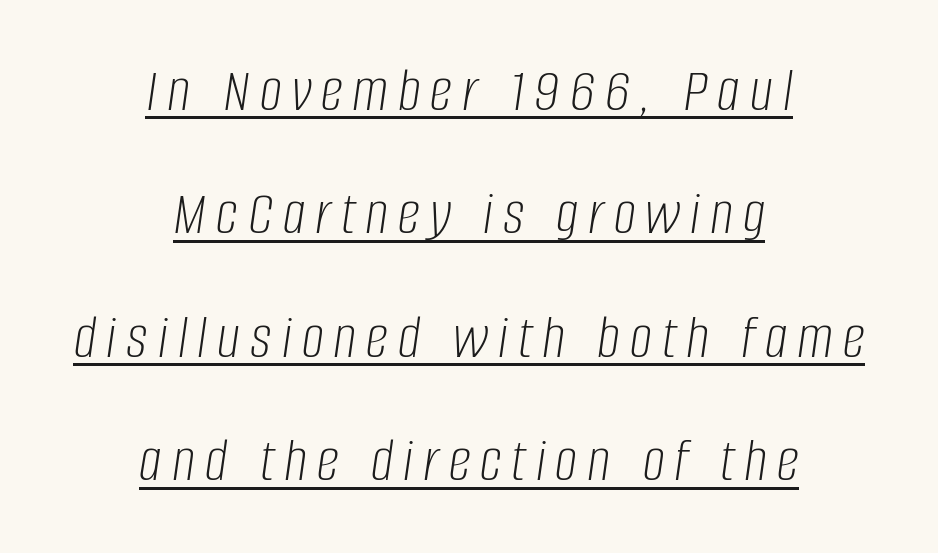
The image shows 63 px light, condensed type, italic (leaning right); set centered, loose line spacing (1.96x), underlined; low stroke contrast and a large x-height.
